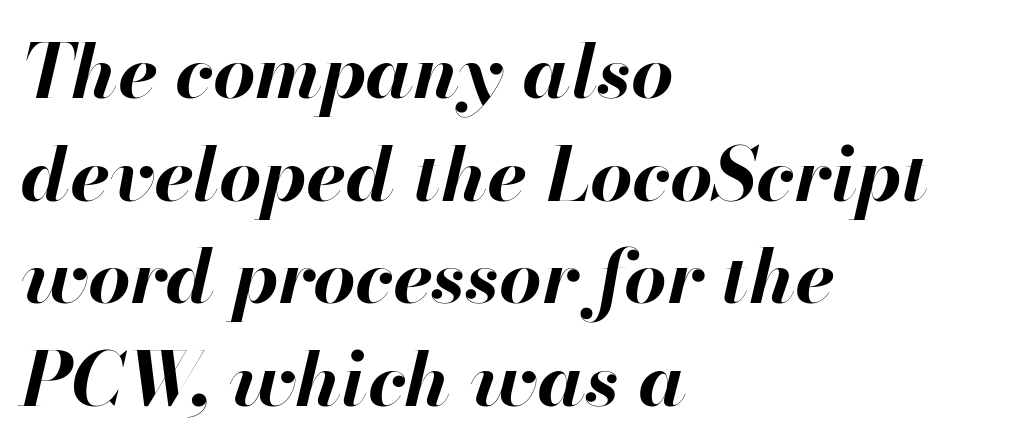
Emphasis-style slanted type is in use. Quick note: underline off. Each letter keeps its own natural width here, so spacing adapts to shape. Evenly set lines give the paragraph a standard silhouette. Each glyph is drawn with heavy, bold strokes. Every row of glyphs begins at an identical x-position on the left.
